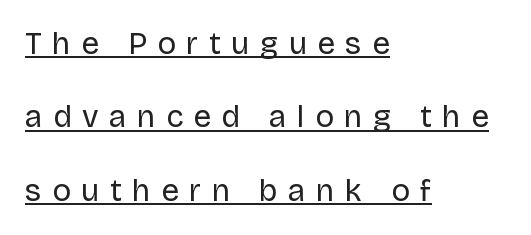
{"serif": "no", "italic": "no", "bold": "no", "weight": "regular", "width": "normal", "stroke_contrast": "low", "x_height": "large", "monospaced": "no", "underline": "yes", "align": "left", "line_spacing": "loose", "line_spacing_ratio": 2.37, "letter_spacing": "wide", "letter_spacing_em": 0.34, "glyph_px": 31}
